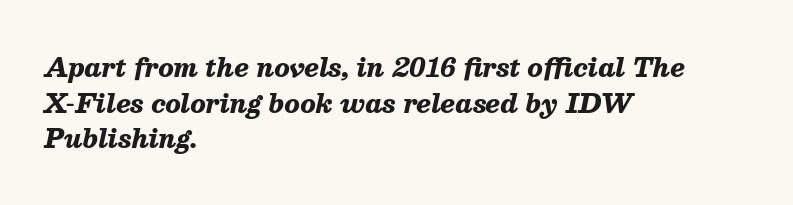
The image shows 25 px bold type, italic (leaning right); set left-aligned, normal line spacing (1.43x), normal letter spacing, not underlined.
